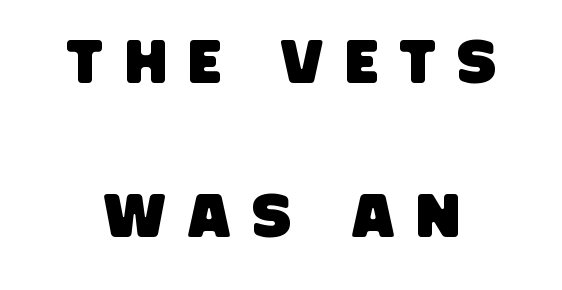
Q: Is the typeface a serif or a sans-serif typeface? A: Sans-serif.
Q: Is the text underlined? A: No.
Q: Is the spacing between letters normal or unusually wide? A: Unusually wide.
Q: Is the spacing between lines tight, normal or loose? A: Loose.
Q: Width (condensed, normal, or wide)? A: Condensed.
Q: Stroke contrast? A: Low.
Q: x-height? A: Large.
Q: Monospaced? A: No.
